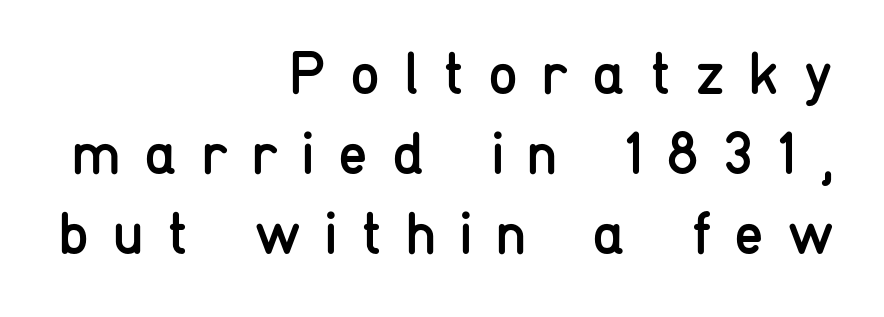
The image shows 60 px regular-weight, condensed sans-serif type, upright; set right-aligned, normal line spacing (1.33x), unusually wide letter spacing (+0.4 em), not underlined; low stroke contrast and a medium x-height.
